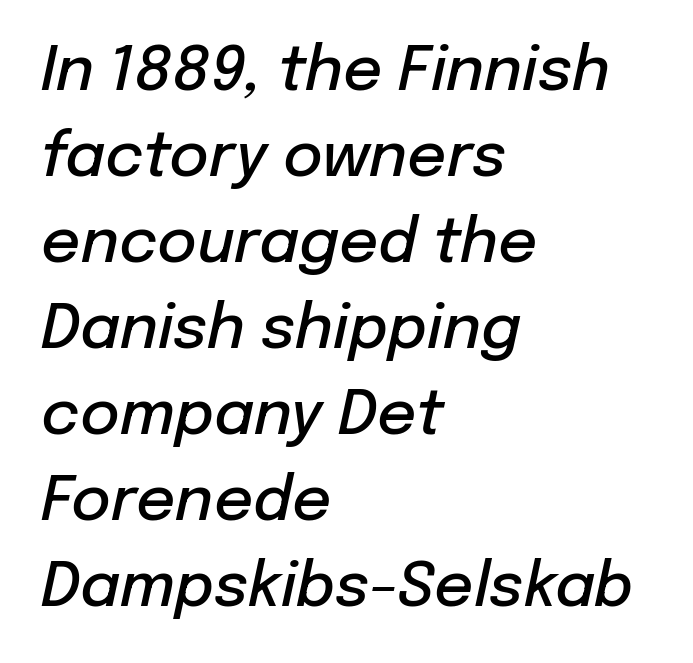
Q: Is the text bold? A: Semi-bold.
Q: Is the text italic (slanted)? A: Yes, it leans right by about 12 degrees.
Q: Is the text underlined? A: No.
Q: How is the paragraph aligned? A: Left-aligned.
Q: Is the spacing between letters normal or unusually wide? A: Normal.
Q: Is the spacing between lines tight, normal or loose? A: Normal.
Q: Width (condensed, normal, or wide)? A: Normal.
Q: Stroke contrast? A: Low.
Q: x-height? A: Medium.
Q: Monospaced? A: No.
